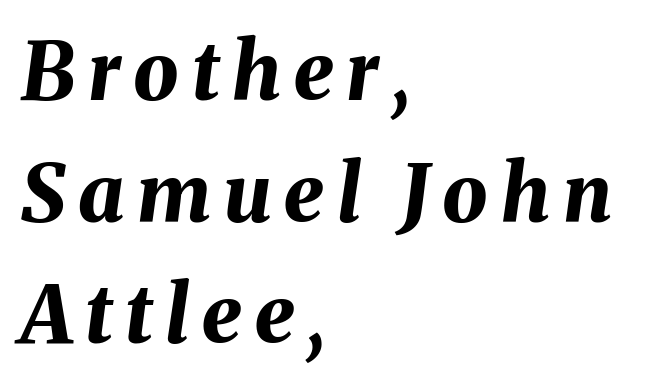
{"italic": "yes", "lean": "right", "slant_degrees": 8, "bold": "yes", "weight": "bold", "width": "normal", "stroke_contrast": "medium", "x_height": "medium", "monospaced": "no", "underline": "no", "align": "left", "line_spacing": "normal", "line_spacing_ratio": 1.52, "glyph_px": 80}
